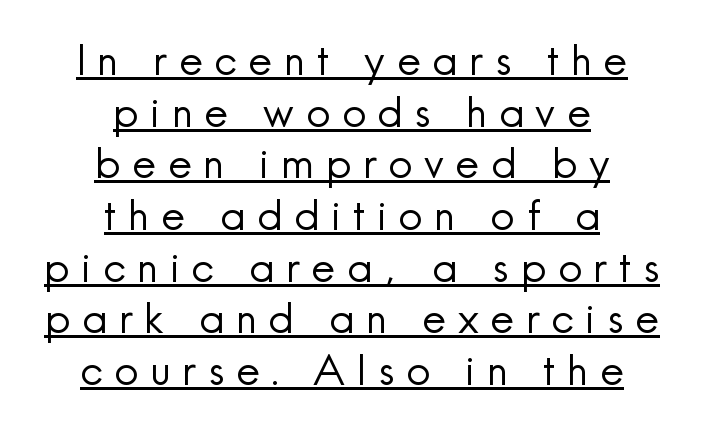
{"serif": "no", "italic": "no", "bold": "no", "weight": "regular", "width": "normal", "x_height": "small", "monospaced": "no", "underline": "yes", "align": "center", "line_spacing_ratio": 1.23, "letter_spacing": "wide", "letter_spacing_em": 0.28, "glyph_px": 42}
